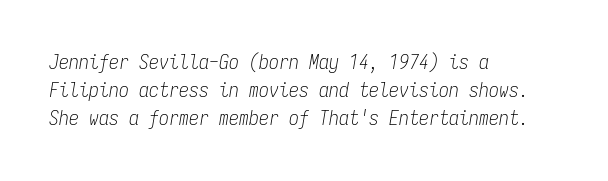
The image shows 20 px text type, italic (leaning right); set left-aligned, normal line spacing (1.41x), normal letter spacing, not underlined.
